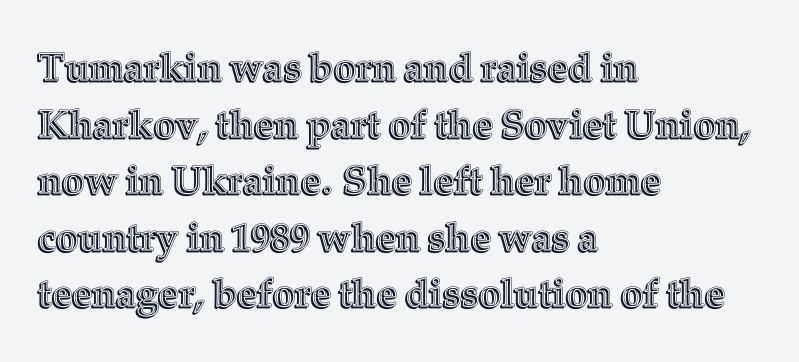
The image shows 39 px text type, upright; set left-aligned, normal line spacing (1.45x), normal letter spacing, not underlined; a medium x-height.
